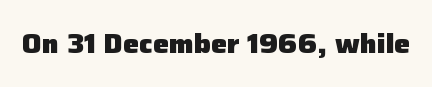
What stands out about the letter spacing? Nothing — it is the standard amount. No italicization has been applied; the sample stays upright. The gap between lines stays unmarked. Thick stems and heavy bowls — unmistakably bold.
